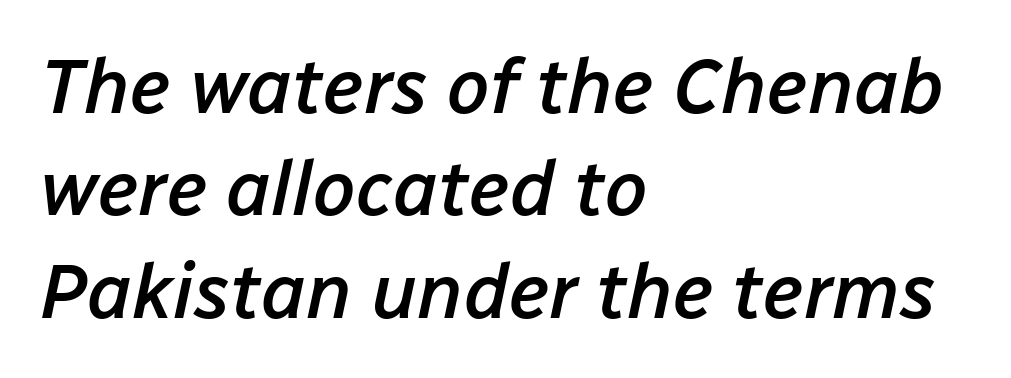
Does the copy run flush right? No — it runs flush left. Slant detected: the letters are inclined. Rows of type keep a routine distance in the vertical direction. The typesetting leans somewhat heavy: a semibold.
